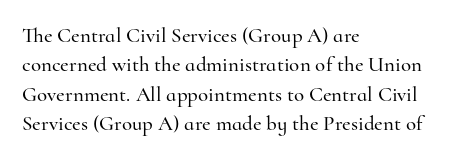
If you drew a ruler down the left edge, every line would touch it. The foot of each line stays bare and open. What's the leading like? Ordinary, nothing unusual. The axis of the letterforms is exactly vertical. Observe the ordinary spacing: letters are neighbours, not strangers.
